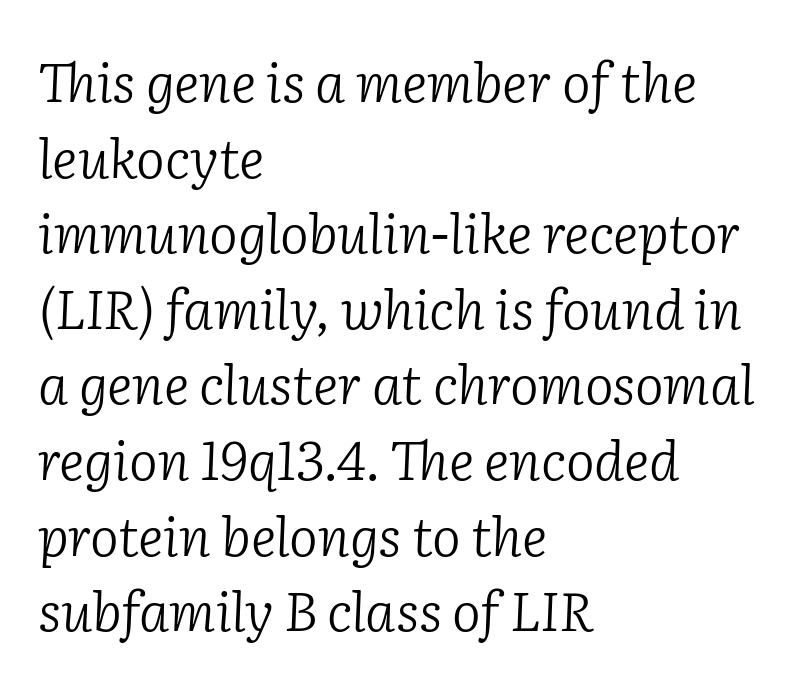
This sample has the flowing, uneven cadence of proportional lettering. Each stroke keeps to a modest, everyday thickness or less. Spacing between characters is what you'd get straight out of the box. Students, observe: this is what conventionally led text looks like.
